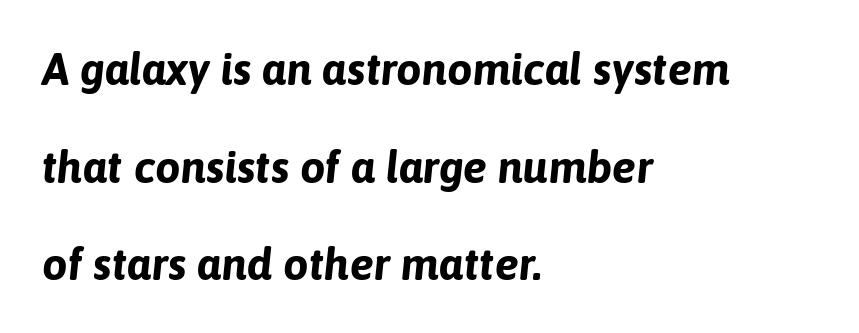
Decoration check: the copy has no underline. Inter-character spacing is left at the font's built-in metrics. Regarding leading, the lines here are spaced well apart. Notice how thick the strokes are: this is what a full bold looks like. Quick note: italic.
